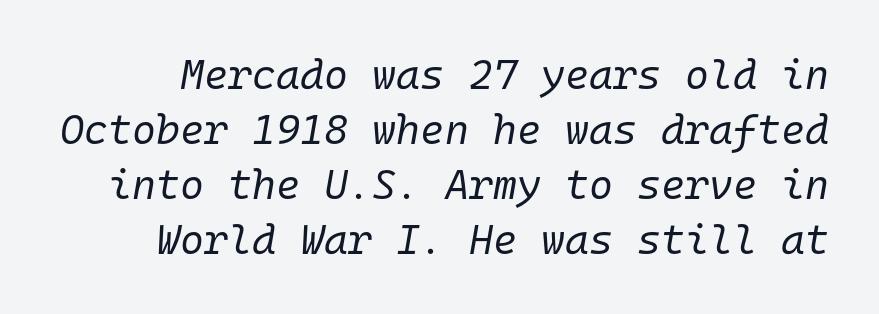
The image shows 41 px regular-weight type, italic (leaning right), monospaced; set normal line spacing (1.34x), normal letter spacing, not underlined; low stroke contrast and a medium x-height.
